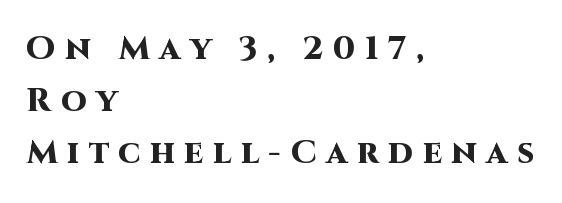
The image shows 33 px heavy sans-serif type, upright; set left-aligned, normal line spacing (1.58x), unusually wide letter spacing (+0.29 em), not underlined; high stroke contrast and a large x-height.
